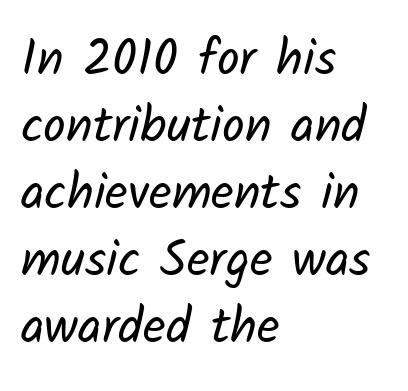
Q: Is the text bold? A: No.
Q: Is the typeface a serif or a sans-serif typeface? A: Sans-serif.
Q: Is the text underlined? A: No.
Q: How is the paragraph aligned? A: Left-aligned.
Q: Is the spacing between letters normal or unusually wide? A: Normal.
Q: Is the spacing between lines tight, normal or loose? A: Normal.
Q: Width (condensed, normal, or wide)? A: Normal.
Q: Stroke contrast? A: Low.
Q: x-height? A: Medium.
Q: Monospaced? A: No.
